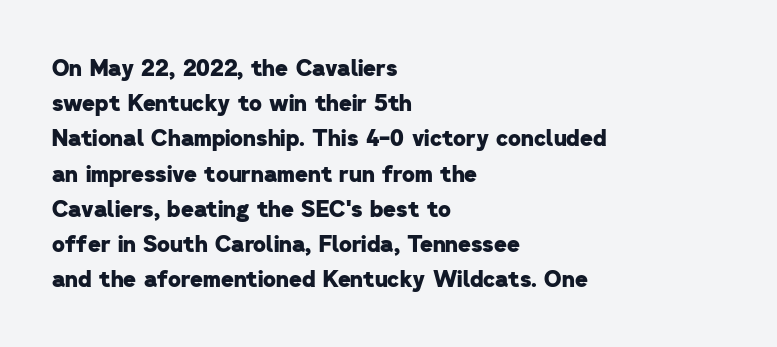
{"bold": "yes", "underline": "no", "align": "left", "line_spacing": "normal", "line_spacing_ratio": 1.6, "letter_spacing": "normal", "letter_spacing_em": 0.0, "glyph_px": 22}
